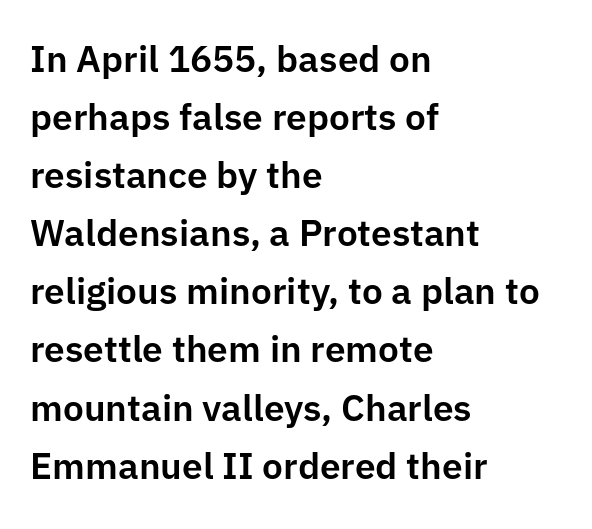
The image shows 37 px sans-serif type, upright; set left-aligned, normal line spacing (1.57x), normal letter spacing, not underlined; low stroke contrast and a medium x-height.
